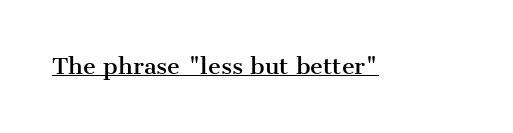
Compared with typical body copy, the letter spacing here is the same. Honestly, the underline is the first thing you notice here. No italicization has been applied; the sample stays upright.
